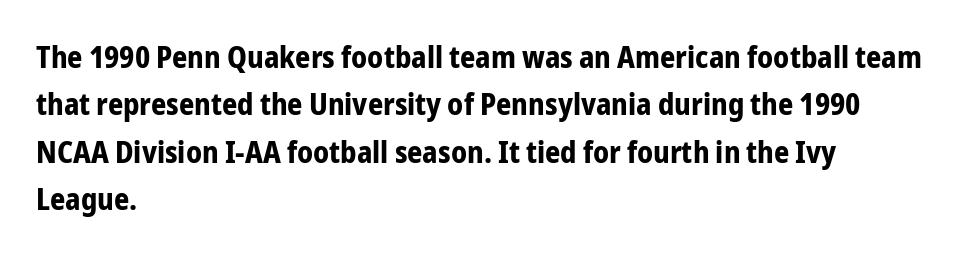
{"serif": "no", "italic": "no", "bold": "yes", "weight": "bold", "width": "condensed", "stroke_contrast": "low", "x_height": "medium", "monospaced": "no", "underline": "no", "align": "left", "line_spacing": "normal", "line_spacing_ratio": 1.58, "letter_spacing": "normal", "letter_spacing_em": 0.0, "glyph_px": 30}
